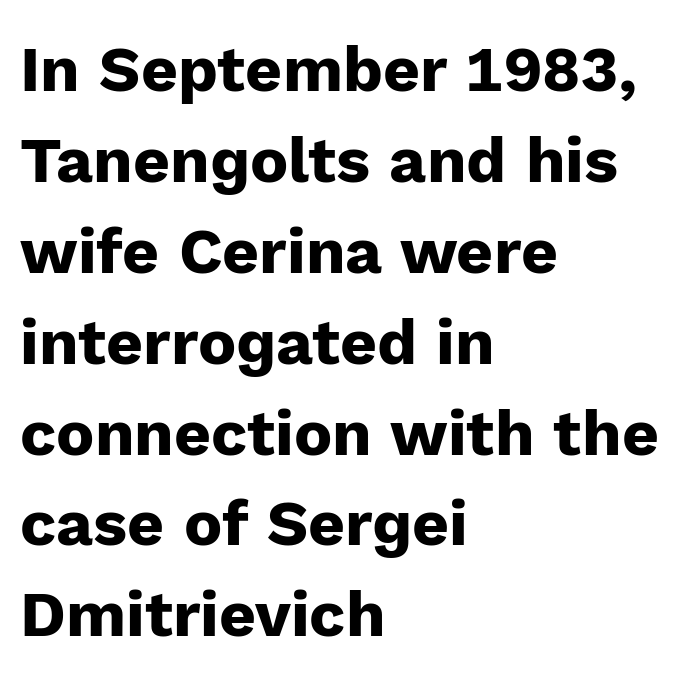
Q: Is the text bold? A: Yes.
Q: Is the text italic (slanted)? A: No, it is upright.
Q: Is the typeface a serif or a sans-serif typeface? A: Sans-serif.
Q: Is the text underlined? A: No.
Q: How is the paragraph aligned? A: Left-aligned.
Q: Is the spacing between letters normal or unusually wide? A: Normal.
Q: Is the spacing between lines tight, normal or loose? A: Normal.
Q: Width (condensed, normal, or wide)? A: Normal.
Q: Stroke contrast? A: Low.
Q: x-height? A: Medium.
Q: Monospaced? A: No.
